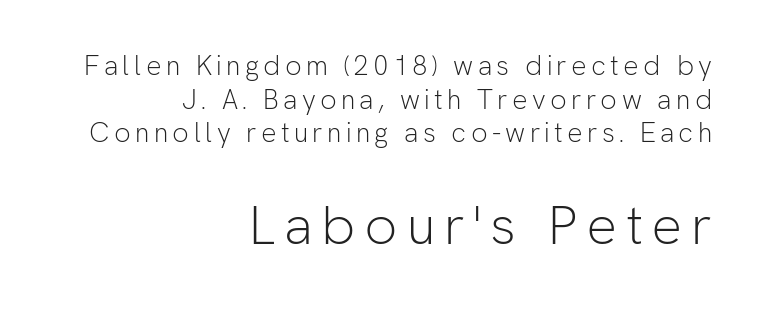
Q: Is the text bold? A: No.
Q: Is the text italic (slanted)? A: No, it is upright.
Q: Is the typeface a serif or a sans-serif typeface? A: Sans-serif.
Q: Is the text underlined? A: No.
Q: How is the paragraph aligned? A: Right-aligned.
Q: Is the spacing between lines tight, normal or loose? A: Normal.
Q: Which block of text is set in a larger size, the first (top) or the second (bottom)? A: The second (bottom) one.
Q: Width (condensed, normal, or wide)? A: Normal.
Q: Stroke contrast? A: Low.
Q: x-height? A: Medium.
Q: Monospaced? A: No.
